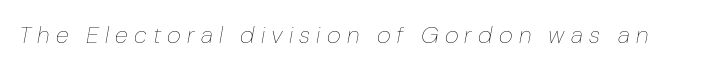
Posture: slanted. The passage shown is not underscored anywhere. The letterforms stand isolated, each surrounded by extra space. Bold? No — there's no thickening of the strokes.
